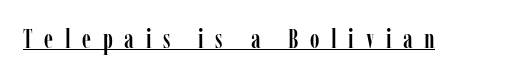
The image shows 26 px text type, upright; set unusually wide letter spacing (+0.45 em), underlined.
